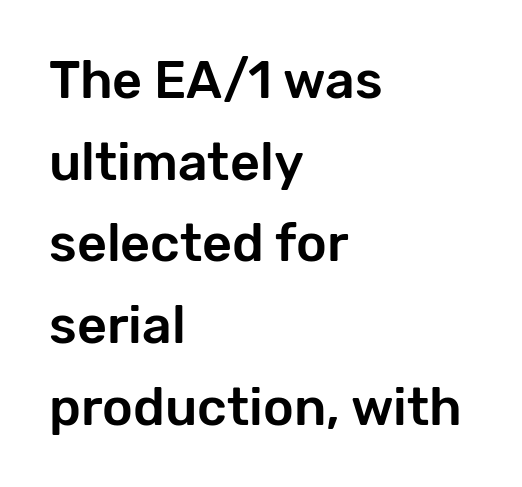
Q: Is the text italic (slanted)? A: No, it is upright.
Q: Is the typeface a serif or a sans-serif typeface? A: Sans-serif.
Q: Is the text underlined? A: No.
Q: How is the paragraph aligned? A: Left-aligned.
Q: Is the spacing between letters normal or unusually wide? A: Normal.
Q: Is the spacing between lines tight, normal or loose? A: Normal.
Q: Width (condensed, normal, or wide)? A: Normal.
Q: Stroke contrast? A: Low.
Q: x-height? A: Medium.
Q: Monospaced? A: No.
